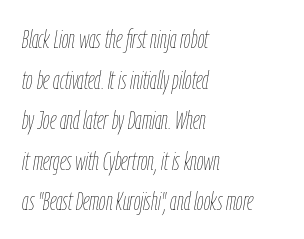
Q: Is the text bold? A: No.
Q: Is the text italic (slanted)? A: Yes, it leans right by about 9 degrees.
Q: Is the text underlined? A: No.
Q: How is the paragraph aligned? A: Left-aligned.
Q: Is the spacing between letters normal or unusually wide? A: Normal.
Q: Is the spacing between lines tight, normal or loose? A: Normal.
